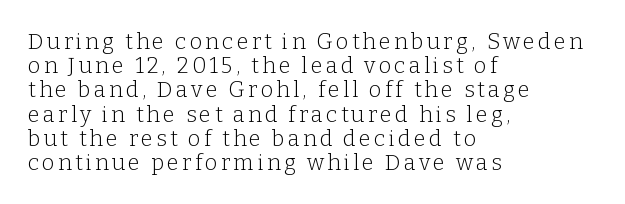
{"italic": "no", "bold": "no", "underline": "no", "align": "left", "line_spacing": "tight", "line_spacing_ratio": 1.1, "glyph_px": 22}
